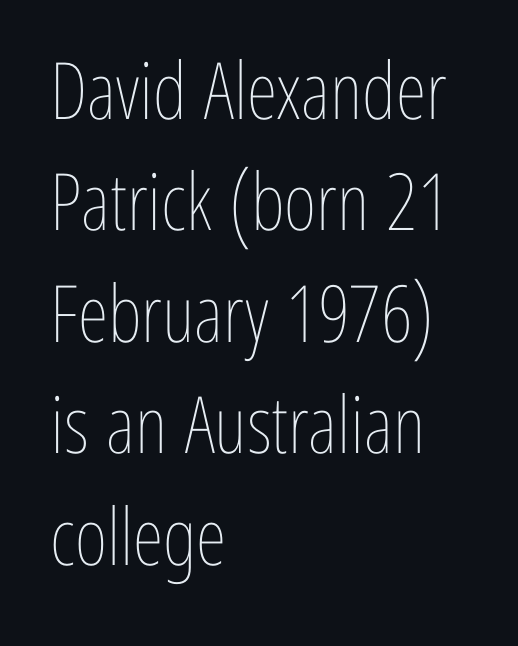
Vertical strokes here are truly vertical. Every row of glyphs begins at an identical x-position on the left. Honestly, there is no underline to notice here at all. Observe the ordinary spacing: letters are neighbours, not strangers. These lines sit exactly where default settings would place them.
